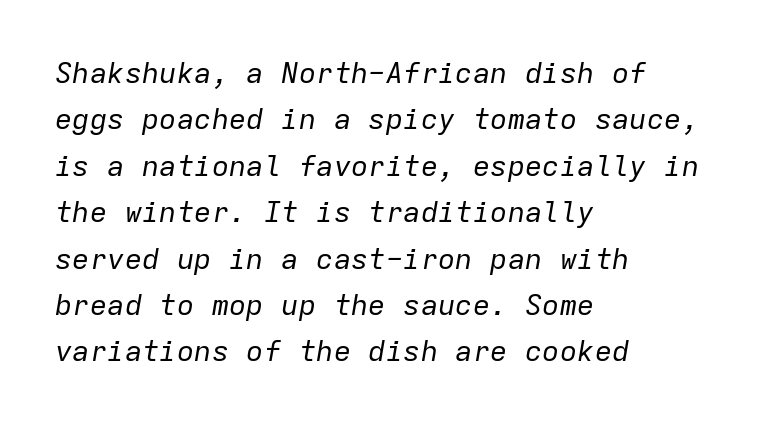
{"italic": "yes", "lean": "right", "slant_degrees": 9, "bold": "no", "weight": "regular", "width": "normal", "stroke_contrast": "low", "x_height": "medium", "monospaced": "yes", "underline": "no", "align": "left", "line_spacing": "normal", "line_spacing_ratio": 1.6, "letter_spacing": "normal", "letter_spacing_em": 0.0, "glyph_px": 29}
